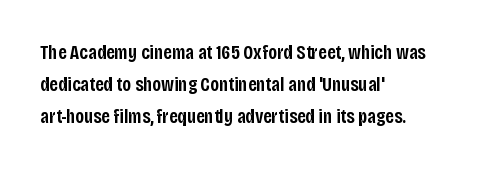
Q: Is the text bold? A: Semi-bold.
Q: Is the text italic (slanted)? A: No, it is upright.
Q: Is the text underlined? A: No.
Q: How is the paragraph aligned? A: Left-aligned.
Q: Is the spacing between letters normal or unusually wide? A: Normal.
Q: Is the spacing between lines tight, normal or loose? A: Normal.
